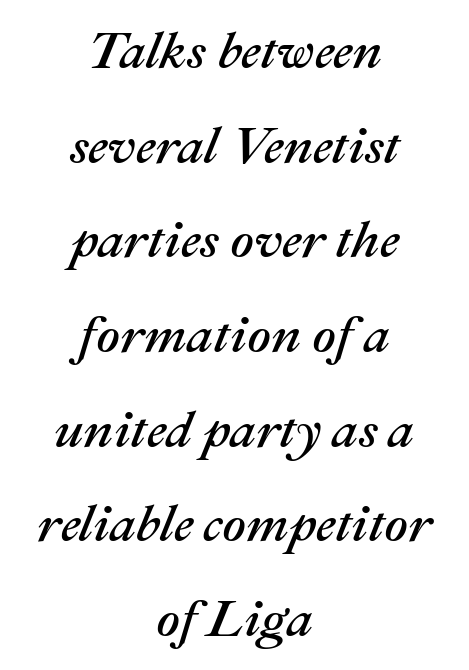
Q: Is the text italic (slanted)? A: Yes, it leans right by about 22 degrees.
Q: Is the text underlined? A: No.
Q: How is the paragraph aligned? A: Centered.
Q: Is the spacing between letters normal or unusually wide? A: Normal.
Q: Width (condensed, normal, or wide)? A: Normal.
Q: Stroke contrast? A: Medium.
Q: x-height? A: Medium.
Q: Monospaced? A: No.
